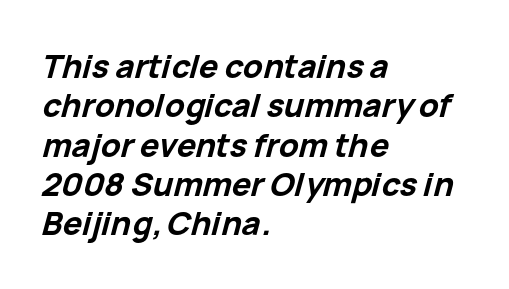
The image shows 32 px bold type, italic (leaning right); set left-aligned, line spacing 1.23x, normal letter spacing, not underlined; low stroke contrast and a medium x-height.
